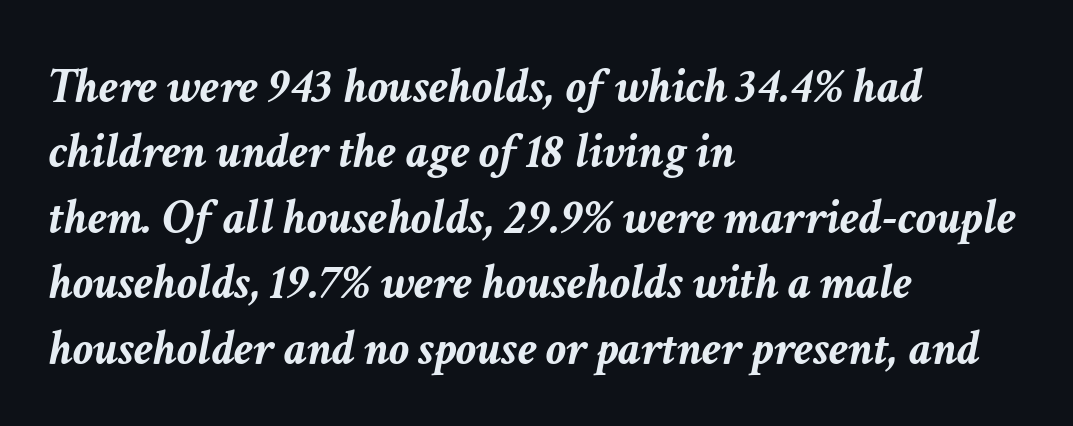
Letter spacing: default. This sample keeps an unexceptional amount of space between lines. A typesetter would call this proportional, since set widths differ per character. Compared with an ordinary text face, these strokes are far heavier — a full bold.
